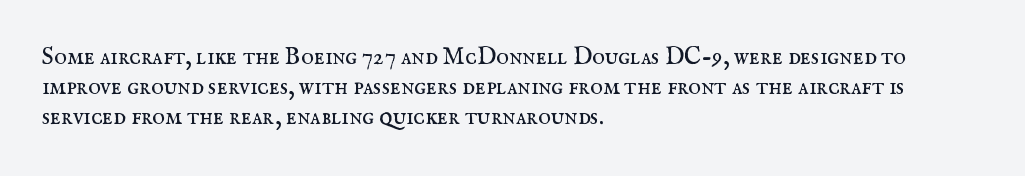
The weight would be labelled regular, book, light, or lighter still. Every stem runs plumb, perpendicular to the baseline. Descender tails drop into unmarked territory. One glance says typical: line gaps are just what's usual.
